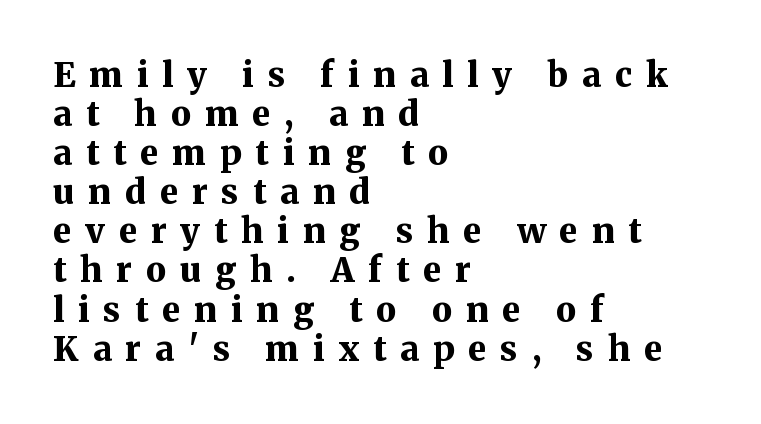
Q: Is the text bold? A: Yes.
Q: Is the text italic (slanted)? A: No, it is upright.
Q: Is the typeface a serif or a sans-serif typeface? A: Serif.
Q: Is the text underlined? A: No.
Q: How is the paragraph aligned? A: Left-aligned.
Q: Is the spacing between letters normal or unusually wide? A: Unusually wide.
Q: Is the spacing between lines tight, normal or loose? A: Tight.
Q: Width (condensed, normal, or wide)? A: Normal.
Q: Stroke contrast? A: Medium.
Q: x-height? A: Medium.
Q: Monospaced? A: No.
